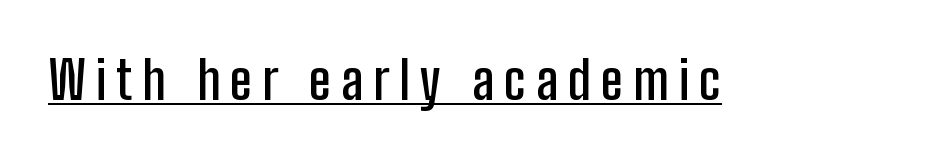
The image shows 52 px semibold, condensed sans-serif type, upright; set underlined; low stroke contrast and a medium x-height.
